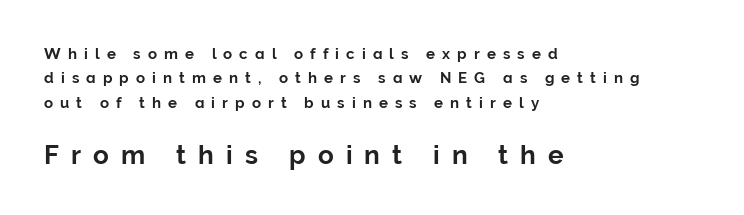
{"italic": "no", "underline": "no", "align": "left", "line_spacing": "normal", "line_spacing_ratio": 1.62, "letter_spacing": "wide", "letter_spacing_em": 0.47, "larger_block": "second", "size_ratio": 1.73, "glyph_px": 26}
